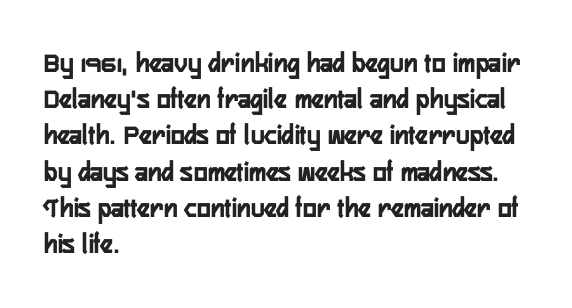
You could not count columns in this text — the font is proportionally spaced. The space beneath each line is pristine and unruled. Nope, not italic — everything's standing straight. Unlike a traditional serif, this face leaves its strokes unadorned.
